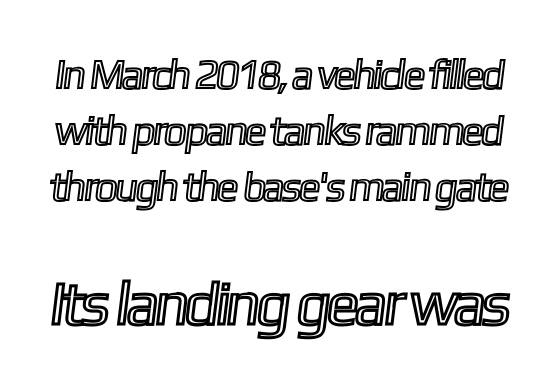
Only glyphs here, with clear space below each row. Character widths vary here, with narrow letters taking less room than wide ones. Is the lower block the larger one? Yes — the lower block carries the bigger type. You could call the tracking neutral — neither tight nor loose. The rendering uses a moderate line-height, typical for paragraphs.
